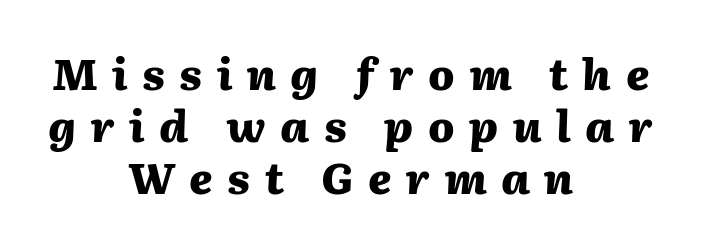
The line texture is sparse and dotted thanks to wide tracking. The whole block is typeset with a tilt. The rendering uses natural spacing where letterforms have individual widths. Teacher's note: observe the equal gaps on both sides — that is centered alignment. This rendering features lettering with no underline. Pretty heavy lettering here — definitely bold.
